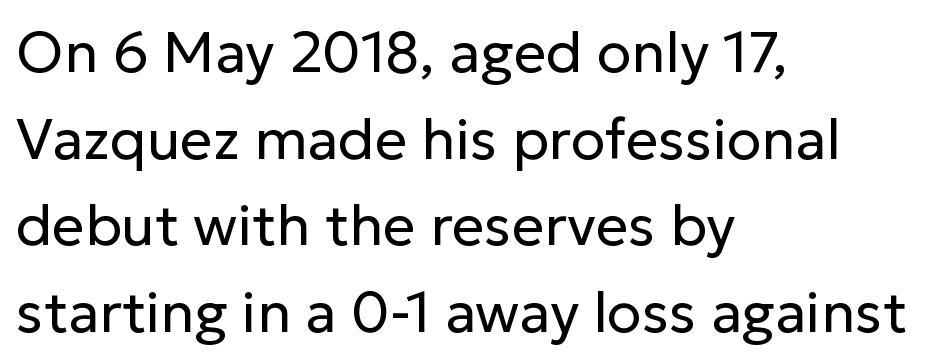
Q: Is the text bold? A: No.
Q: Is the text italic (slanted)? A: No, it is upright.
Q: Is the typeface a serif or a sans-serif typeface? A: Sans-serif.
Q: Is the text underlined? A: No.
Q: How is the paragraph aligned? A: Left-aligned.
Q: Is the spacing between letters normal or unusually wide? A: Normal.
Q: Is the spacing between lines tight, normal or loose? A: Normal.
Q: Width (condensed, normal, or wide)? A: Normal.
Q: Stroke contrast? A: Low.
Q: x-height? A: Medium.
Q: Monospaced? A: No.
